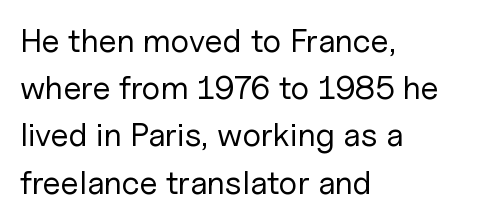
{"serif": "no", "italic": "no", "bold": "no", "weight": "regular", "width": "normal", "stroke_contrast": "low", "x_height": "medium", "monospaced": "no", "underline": "no", "align": "left", "line_spacing": "normal", "line_spacing_ratio": 1.43, "letter_spacing": "normal", "letter_spacing_em": 0.0, "glyph_px": 33}
